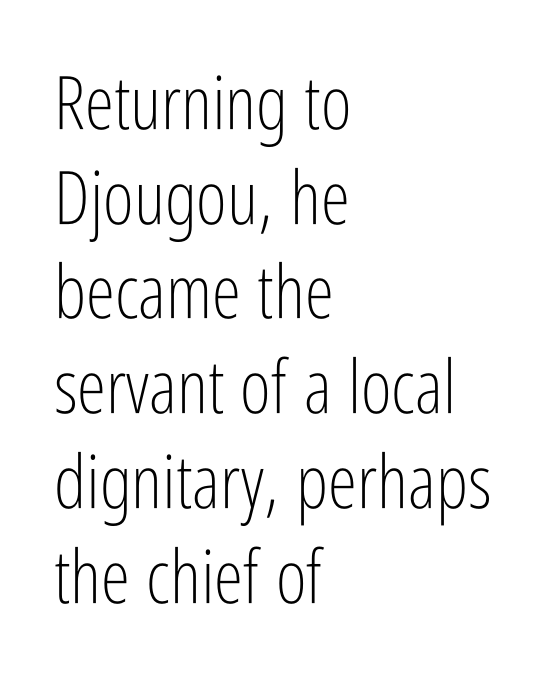
The rendering uses natural spacing where letterforms have individual widths. Classification — sans serif. Weight: not bold — regular or lighter. In terms of leading, this rendering sits right in the middle.
